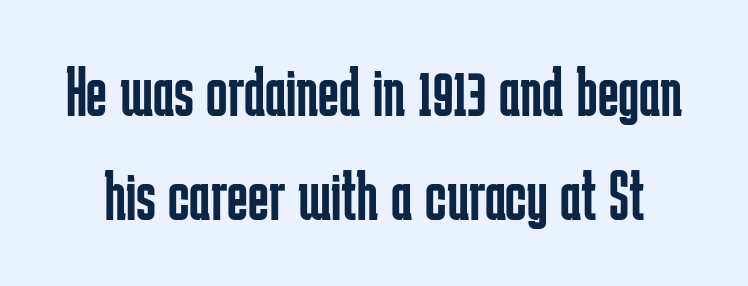
Q: Is the text bold? A: No.
Q: Is the text italic (slanted)? A: No, it is upright.
Q: Is the typeface a serif or a sans-serif typeface? A: Sans-serif.
Q: Is the text underlined? A: No.
Q: Is the spacing between letters normal or unusually wide? A: Normal.
Q: Is the spacing between lines tight, normal or loose? A: Normal.
Q: Width (condensed, normal, or wide)? A: Condensed.
Q: Stroke contrast? A: Low.
Q: x-height? A: Medium.
Q: Monospaced? A: No.
